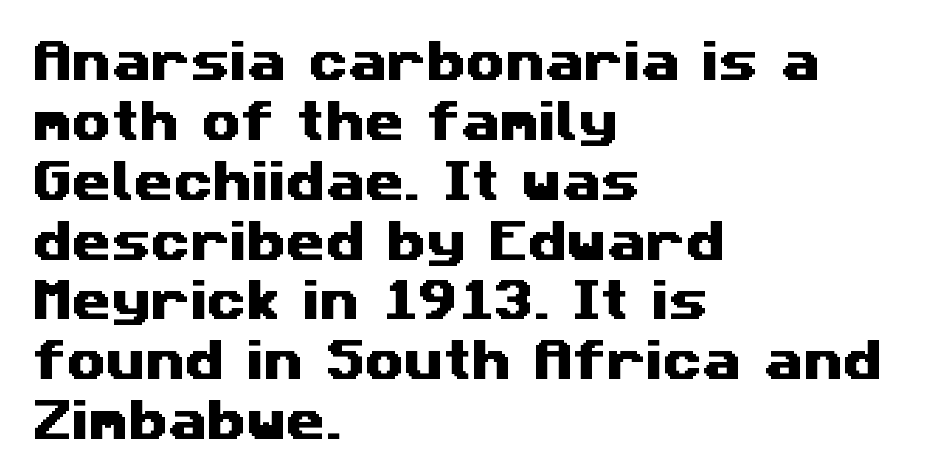
Q: Is the typeface a serif or a sans-serif typeface? A: Sans-serif.
Q: Is the text underlined? A: No.
Q: How is the paragraph aligned? A: Left-aligned.
Q: Is the spacing between letters normal or unusually wide? A: Normal.
Q: Is the spacing between lines tight, normal or loose? A: Normal.
Q: Width (condensed, normal, or wide)? A: Wide.
Q: Stroke contrast? A: Medium.
Q: x-height? A: Medium.
Q: Monospaced? A: No.
